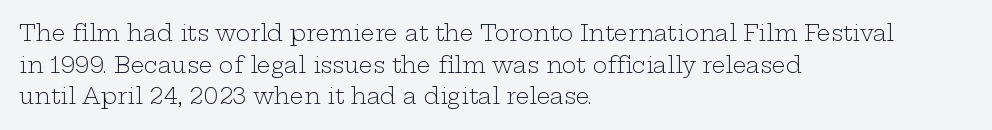
Q: Is the text bold? A: No.
Q: Is the text italic (slanted)? A: No, it is upright.
Q: Is the text underlined? A: No.
Q: How is the paragraph aligned? A: Left-aligned.
Q: Is the spacing between letters normal or unusually wide? A: Normal.
Q: Is the spacing between lines tight, normal or loose? A: Normal.
